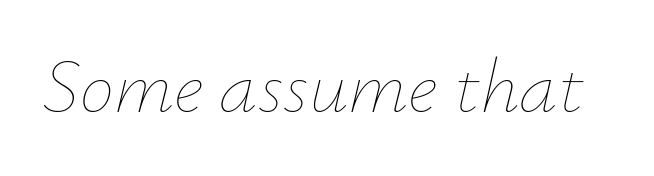
Q: Is the text bold? A: No.
Q: Is the text italic (slanted)? A: Yes, it leans right by about 12 degrees.
Q: Is the text underlined? A: No.
Q: Is the spacing between letters normal or unusually wide? A: Normal.
Q: Width (condensed, normal, or wide)? A: Normal.
Q: Stroke contrast? A: Low.
Q: x-height? A: Small.
Q: Monospaced? A: No.
